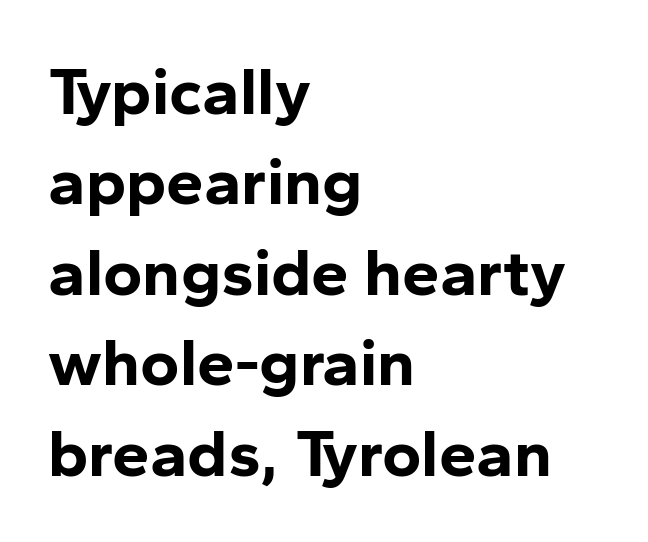
Q: Is the text bold? A: Yes.
Q: Is the text italic (slanted)? A: No, it is upright.
Q: Is the typeface a serif or a sans-serif typeface? A: Sans-serif.
Q: Is the text underlined? A: No.
Q: How is the paragraph aligned? A: Left-aligned.
Q: Is the spacing between letters normal or unusually wide? A: Normal.
Q: Is the spacing between lines tight, normal or loose? A: Normal.
Q: Width (condensed, normal, or wide)? A: Normal.
Q: Stroke contrast? A: Low.
Q: x-height? A: Medium.
Q: Monospaced? A: No.
